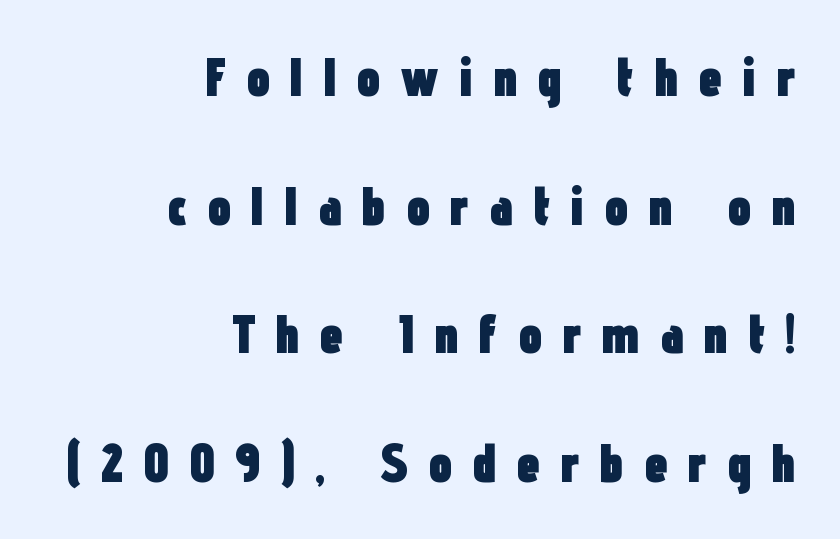
A great deal of white space separates one row of letters from the next. A flush-right, rag-left setting is used for this passage. I'd describe the lettering as bold — thick and assertive. Regarding serifs, this sample does without them. Unmarked baselines from the first word to the last.
